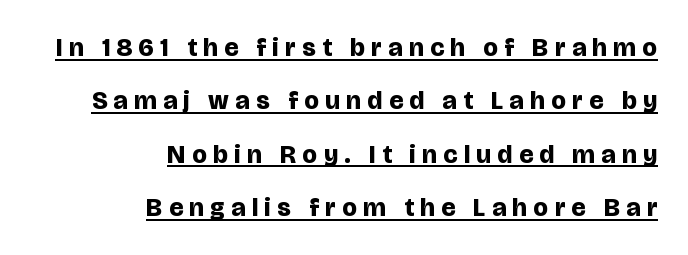
{"italic": "no", "bold": "yes", "underline": "yes", "align": "right", "line_spacing": "loose", "line_spacing_ratio": 2.05, "letter_spacing": "wide", "letter_spacing_em": 0.25, "glyph_px": 26}
